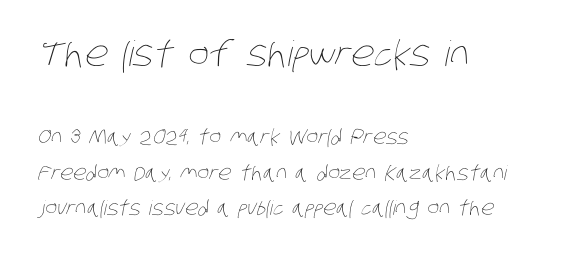
{"bold": "no", "weight": "thin", "width": "condensed", "stroke_contrast": "low", "x_height": "large", "monospaced": "no", "underline": "no", "align": "left", "line_spacing_ratio": 1.78, "letter_spacing": "normal", "letter_spacing_em": 0.0, "larger_block": "first", "size_ratio": 1.75, "glyph_px": 35}
